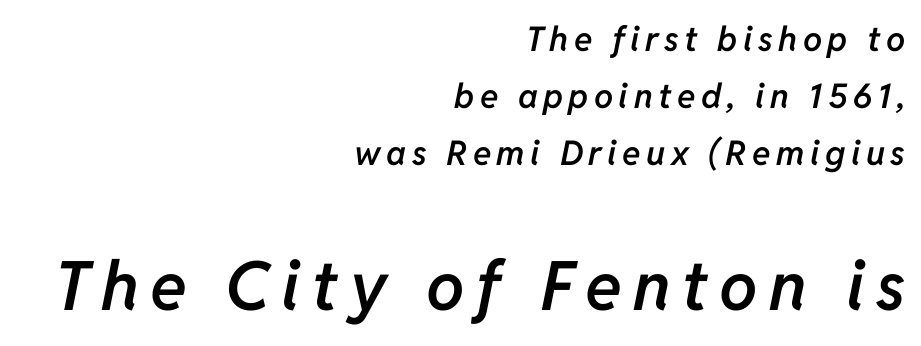
Each row of text sits above clean, open space. A bit beefed up — I'd call it semibold rather than bold. The specimen reads as italic at a glance. The letters advance in unequal steps, a hallmark of proportional type.
